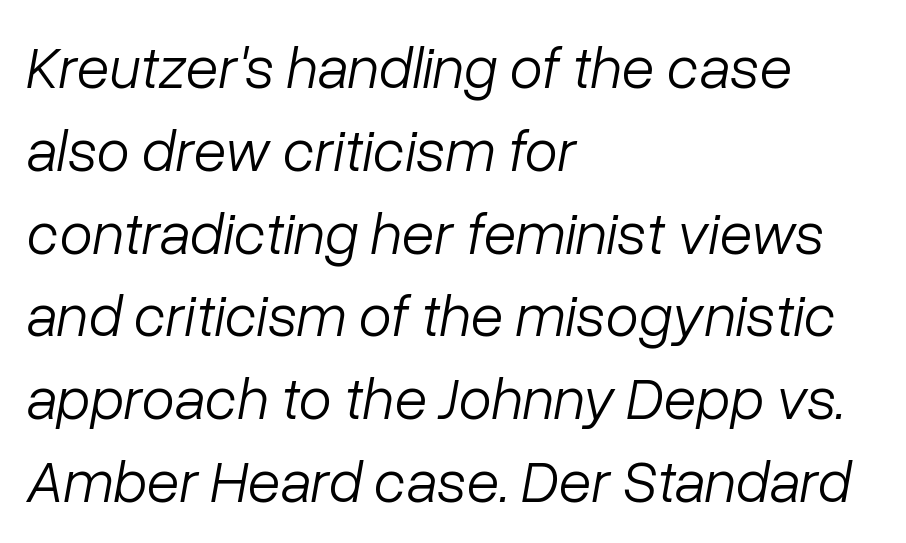
Q: Is the text bold? A: No.
Q: Is the text italic (slanted)? A: Yes, it leans right by about 10 degrees.
Q: Is the text underlined? A: No.
Q: How is the paragraph aligned? A: Left-aligned.
Q: Is the spacing between letters normal or unusually wide? A: Normal.
Q: Is the spacing between lines tight, normal or loose? A: Normal.
Q: Width (condensed, normal, or wide)? A: Normal.
Q: Stroke contrast? A: Low.
Q: x-height? A: Medium.
Q: Monospaced? A: No.
